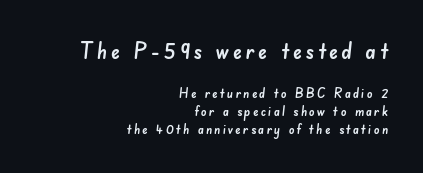
The image shows 23 px text type; set right-aligned, normal line spacing (1.28x), not underlined; the first (top) block is 1.64x larger.
